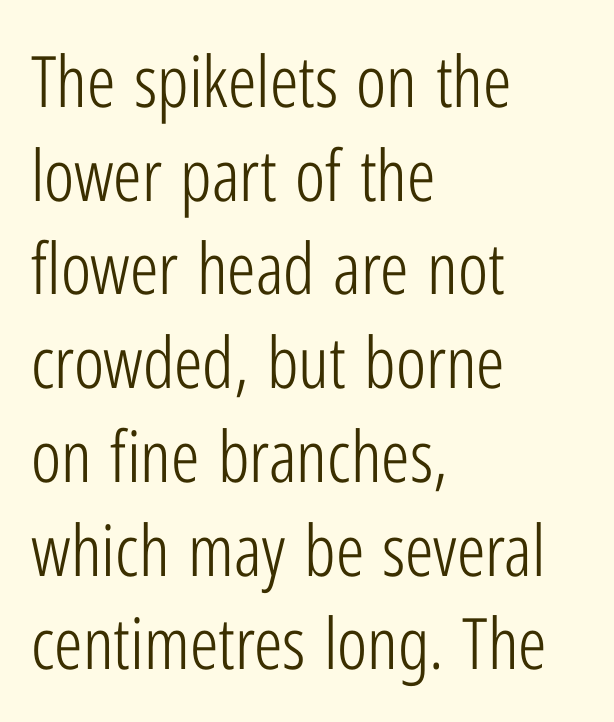
{"serif": "no", "italic": "no", "bold": "no", "weight": "light", "width": "condensed", "stroke_contrast": "low", "x_height": "medium", "monospaced": "no", "underline": "no", "align": "left", "line_spacing": "normal", "line_spacing_ratio": 1.32, "letter_spacing": "normal", "letter_spacing_em": 0.0, "glyph_px": 71}
